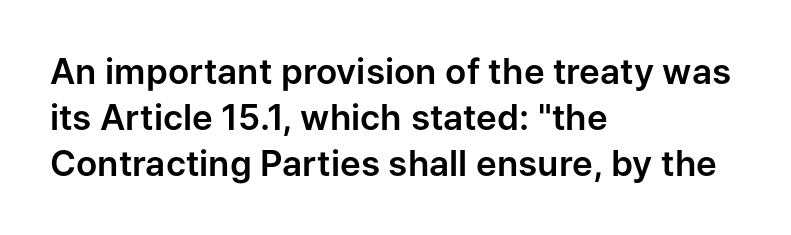
Q: Is the text italic (slanted)? A: No, it is upright.
Q: Is the typeface a serif or a sans-serif typeface? A: Sans-serif.
Q: Is the text underlined? A: No.
Q: How is the paragraph aligned? A: Left-aligned.
Q: Is the spacing between letters normal or unusually wide? A: Normal.
Q: Is the spacing between lines tight, normal or loose? A: Normal.
Q: Width (condensed, normal, or wide)? A: Normal.
Q: Stroke contrast? A: Low.
Q: x-height? A: Medium.
Q: Monospaced? A: No.
